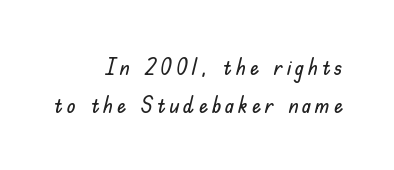
Right-aligned paragraph, ragged on the left. The space between consecutive lines is moderate. Only glyphs here, with clear space below each row.
